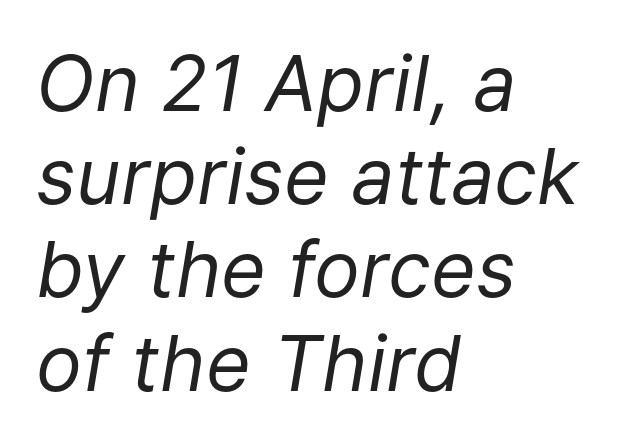
A typesetter would call this proportional, since set widths differ per character. Style check: oblique. This is not heavy type; no bold has been used. Words appear dense and cohesive because spacing is normal. Plain, unruled lines of type. These lines stack with their left ends in a neat column.
